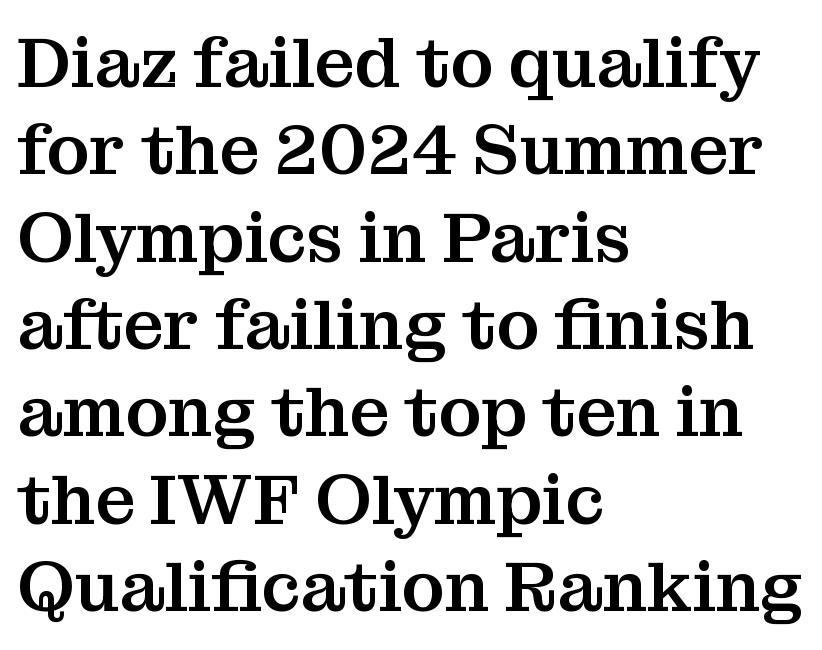
Q: Is the text italic (slanted)? A: No, it is upright.
Q: Is the typeface a serif or a sans-serif typeface? A: Serif.
Q: Is the text underlined? A: No.
Q: How is the paragraph aligned? A: Left-aligned.
Q: Is the spacing between letters normal or unusually wide? A: Normal.
Q: Width (condensed, normal, or wide)? A: Normal.
Q: Stroke contrast? A: Medium.
Q: x-height? A: Medium.
Q: Monospaced? A: No.
